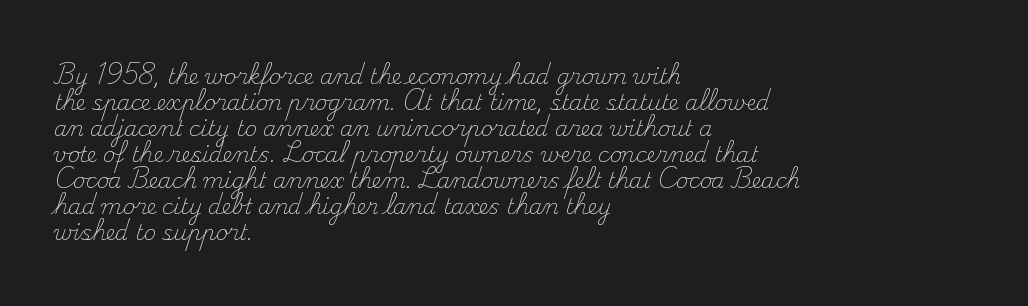
{"bold": "no", "underline": "no", "align": "left", "line_spacing_ratio": 1.24, "letter_spacing": "normal", "letter_spacing_em": 0.0, "glyph_px": 21}
